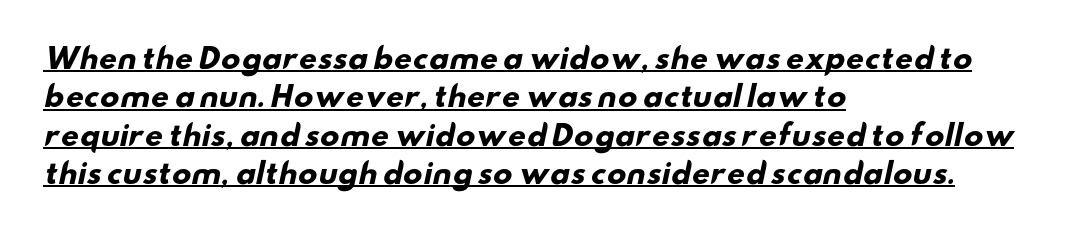
The image shows 28 px heavy, wide sans-serif type; set left-aligned, normal line spacing (1.37x), normal letter spacing, underlined; low stroke contrast and a small x-height.
